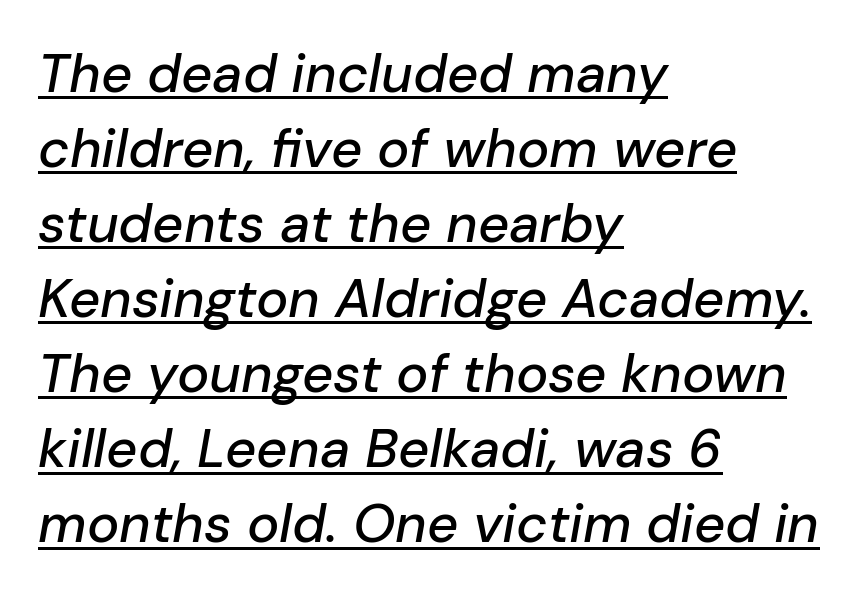
A typesetter would call this proportional, since set widths differ per character. Caption: standard tracking, unaltered. Does the lettering tilt? It does — this is italic. The lettering is marked with a stroke running underneath it.
